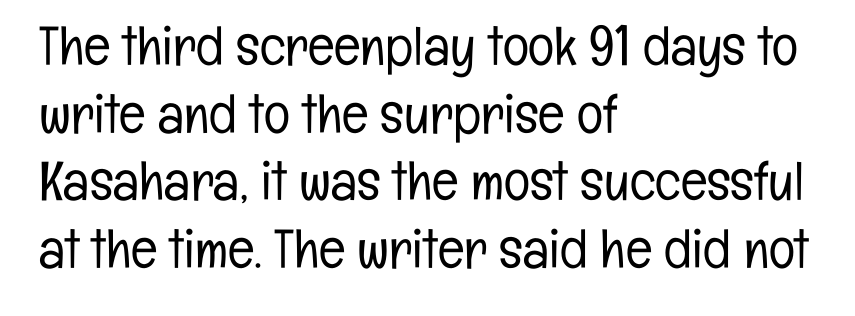
Q: Is the text bold? A: No.
Q: Is the text italic (slanted)? A: No, it is upright.
Q: Is the typeface a serif or a sans-serif typeface? A: Sans-serif.
Q: Is the text underlined? A: No.
Q: How is the paragraph aligned? A: Left-aligned.
Q: Is the spacing between letters normal or unusually wide? A: Normal.
Q: Width (condensed, normal, or wide)? A: Condensed.
Q: Stroke contrast? A: Low.
Q: x-height? A: Medium.
Q: Monospaced? A: No.
